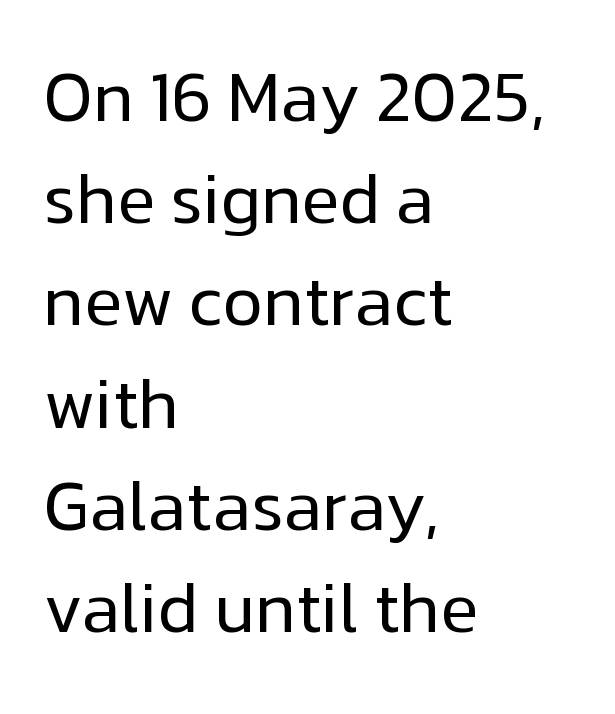
The image shows 70 px regular-weight sans-serif type, upright; set left-aligned, normal line spacing (1.46x), normal letter spacing, not underlined; low stroke contrast and a medium x-height.
